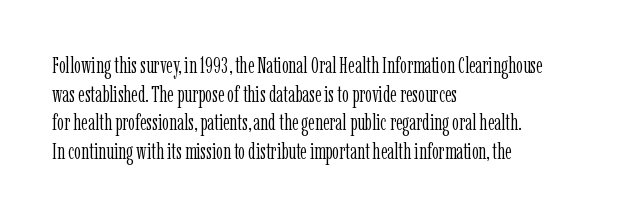
{"italic": "no", "bold": "no", "underline": "no", "align": "left", "line_spacing": "normal", "line_spacing_ratio": 1.3, "letter_spacing": "normal", "letter_spacing_em": 0.0, "glyph_px": 22}
